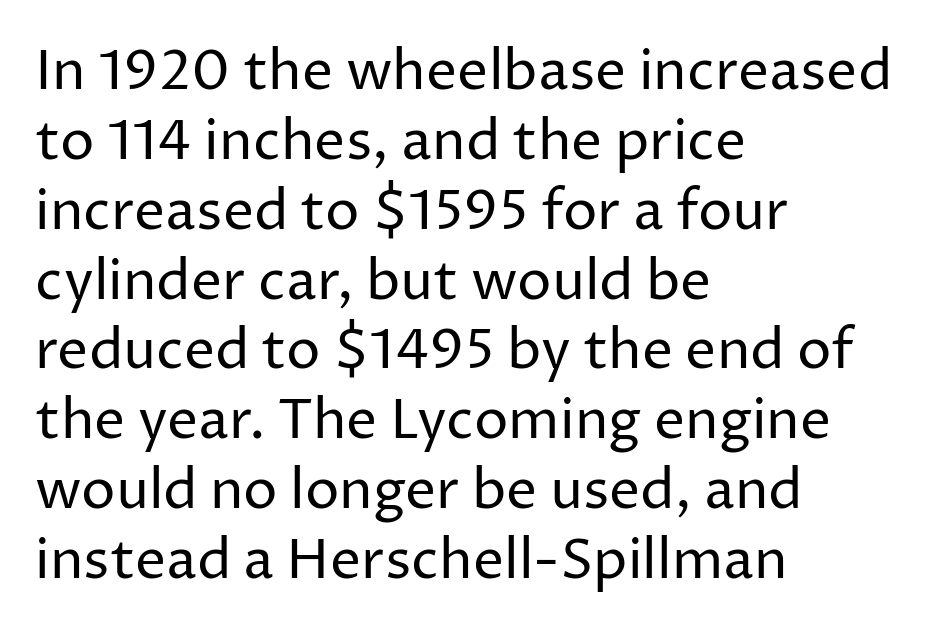
The letters advance in unequal steps, a hallmark of proportional type. Does the lettering tilt? It doesn't — this is upright. Counters stay open thanks to moderate or lighter strokes. Alignment: flush left. Regarding serifs, this sample does without them.
